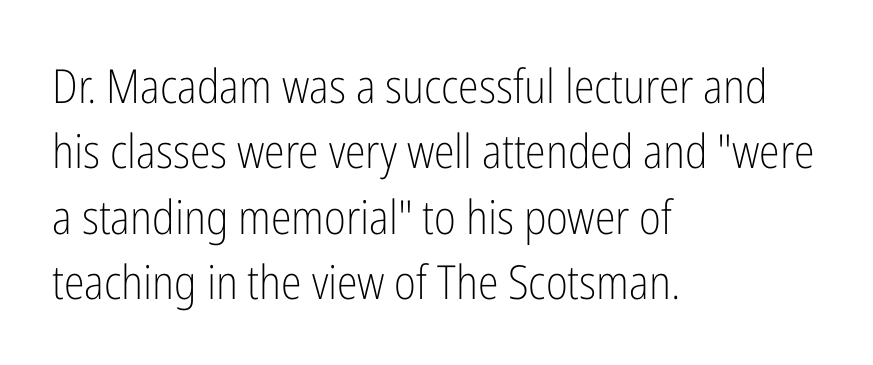
The image shows 47 px light, condensed sans-serif type, upright; set left-aligned, normal line spacing (1.39x), normal letter spacing, not underlined; low stroke contrast and a medium x-height.
